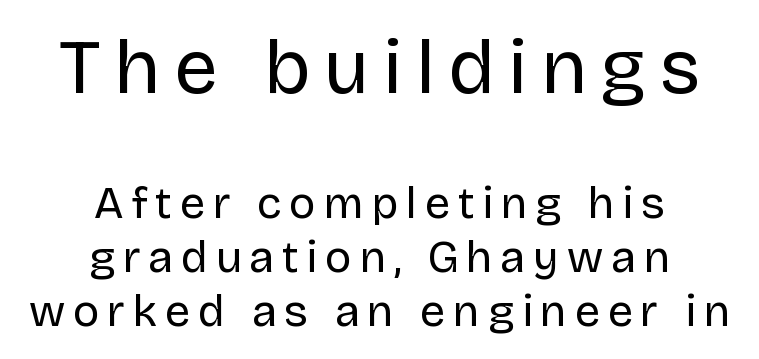
Q: Is the text bold? A: No.
Q: Is the text italic (slanted)? A: No, it is upright.
Q: Is the typeface a serif or a sans-serif typeface? A: Sans-serif.
Q: Is the text underlined? A: No.
Q: How is the paragraph aligned? A: Centered.
Q: Which block of text is set in a larger size, the first (top) or the second (bottom)? A: The first (top) one.
Q: Width (condensed, normal, or wide)? A: Normal.
Q: Stroke contrast? A: Low.
Q: x-height? A: Large.
Q: Monospaced? A: No.
